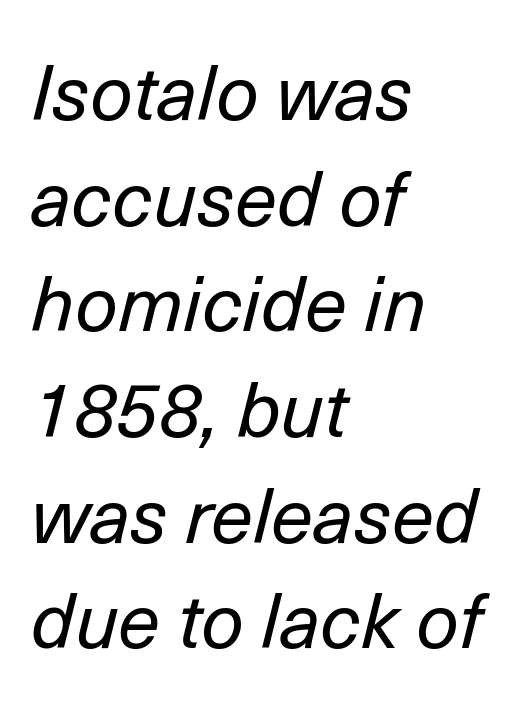
{"italic": "yes", "lean": "right", "slant_degrees": 14, "bold": "no", "weight": "regular", "width": "normal", "stroke_contrast": "low", "x_height": "medium", "monospaced": "no", "underline": "no", "align": "left", "line_spacing": "normal", "line_spacing_ratio": 1.39, "letter_spacing": "normal", "letter_spacing_em": 0.0, "glyph_px": 76}
